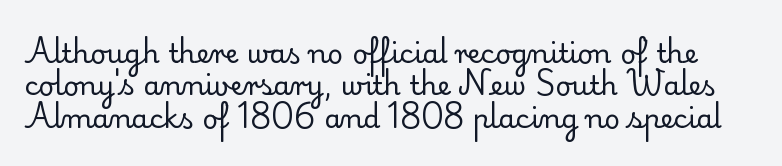
The image shows 27 px text type, upright; set line spacing 1.2x, normal letter spacing, not underlined.
